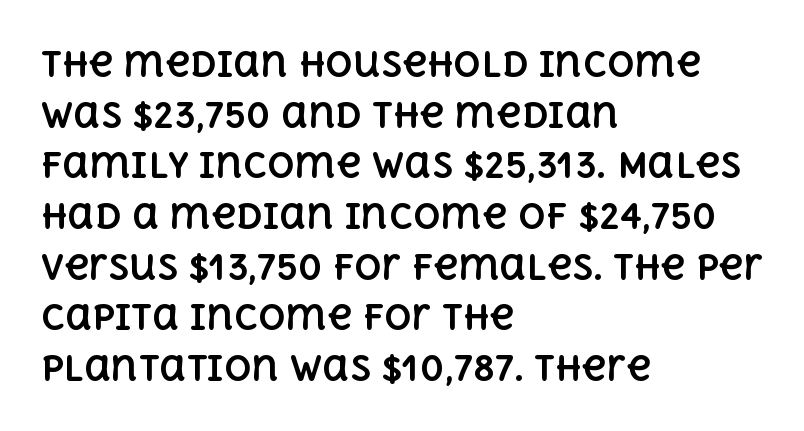
Q: Is the text bold? A: Yes.
Q: Is the text italic (slanted)? A: No, it is upright.
Q: Is the text underlined? A: No.
Q: How is the paragraph aligned? A: Left-aligned.
Q: Is the spacing between letters normal or unusually wide? A: Normal.
Q: Is the spacing between lines tight, normal or loose? A: Normal.
Q: Width (condensed, normal, or wide)? A: Normal.
Q: x-height? A: Large.
Q: Monospaced? A: No.
